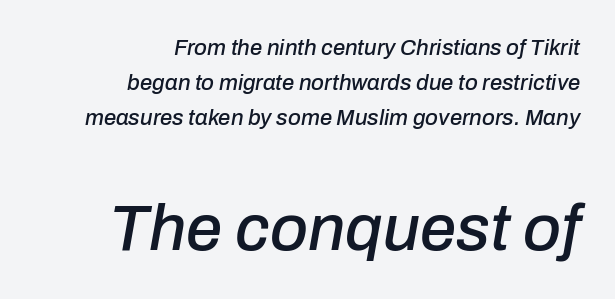
The image shows 65 px text type, italic (leaning right); set right-aligned, normal line spacing (1.59x), normal letter spacing, not underlined; the second (bottom) block is 2.95x larger; low stroke contrast and a medium x-height.
